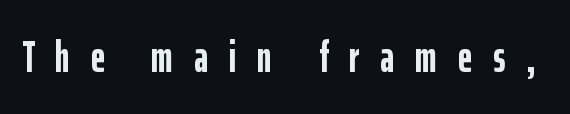
{"serif": "no", "italic": "no", "bold": "yes", "weight": "semibold", "width": "condensed", "stroke_contrast": "low", "x_height": "medium", "monospaced": "no", "underline": "no", "letter_spacing": "wide", "letter_spacing_em": 0.47, "glyph_px": 44}
